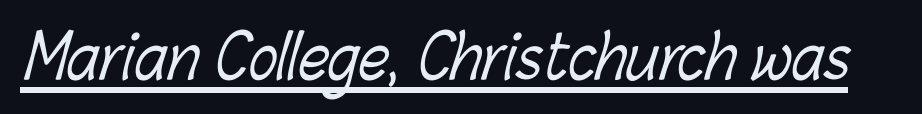
Q: Is the text bold? A: No.
Q: Is the text underlined? A: Yes.
Q: Is the spacing between letters normal or unusually wide? A: Normal.
Q: Width (condensed, normal, or wide)? A: Condensed.
Q: Stroke contrast? A: Low.
Q: x-height? A: Medium.
Q: Monospaced? A: No.
